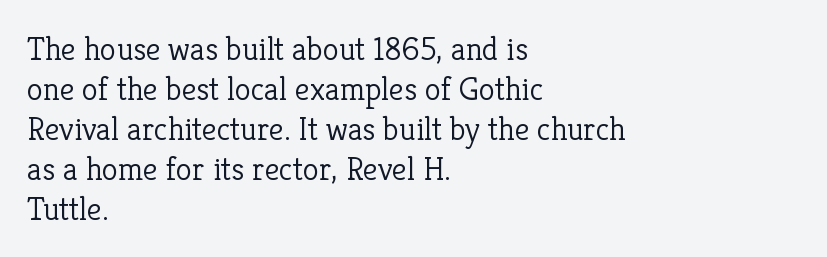
The image shows 33 px light serif type, upright; set left-aligned, line spacing 1.21x, normal letter spacing, not underlined; low stroke contrast and a medium x-height.
